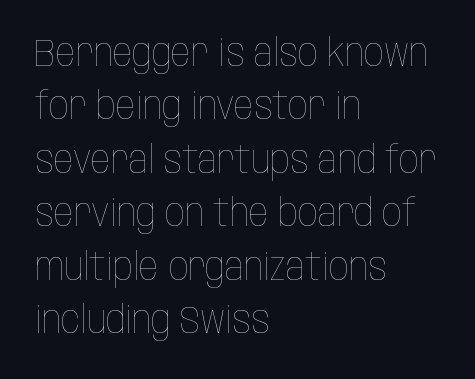
Q: Is the text bold? A: No.
Q: Is the text italic (slanted)? A: No, it is upright.
Q: Is the text underlined? A: No.
Q: How is the paragraph aligned? A: Left-aligned.
Q: Is the spacing between letters normal or unusually wide? A: Normal.
Q: Is the spacing between lines tight, normal or loose? A: Normal.
Q: Width (condensed, normal, or wide)? A: Condensed.
Q: Stroke contrast? A: Low.
Q: x-height? A: Large.
Q: Monospaced? A: No.
